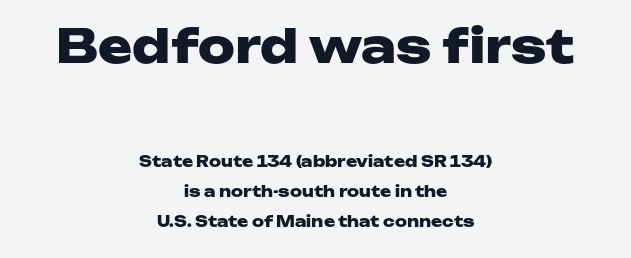
{"serif": "no", "italic": "no", "bold": "yes", "weight": "heavy", "width": "wide", "stroke_contrast": "low", "x_height": "medium", "monospaced": "no", "underline": "no", "align": "center", "line_spacing": "loose", "line_spacing_ratio": 1.99, "letter_spacing": "normal", "letter_spacing_em": 0.0, "larger_block": "first", "size_ratio": 3.07, "glyph_px": 46}
